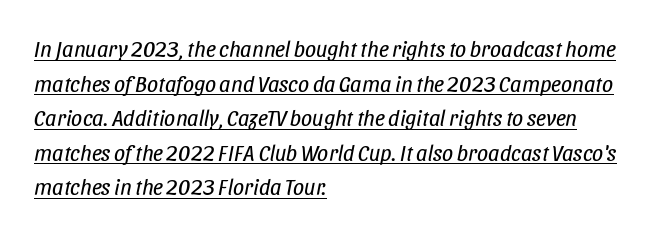
Q: Is the text bold? A: No.
Q: Is the text italic (slanted)? A: Yes, it leans right by about 11 degrees.
Q: Is the text underlined? A: Yes.
Q: How is the paragraph aligned? A: Left-aligned.
Q: Is the spacing between letters normal or unusually wide? A: Normal.
Q: Is the spacing between lines tight, normal or loose? A: Normal.
